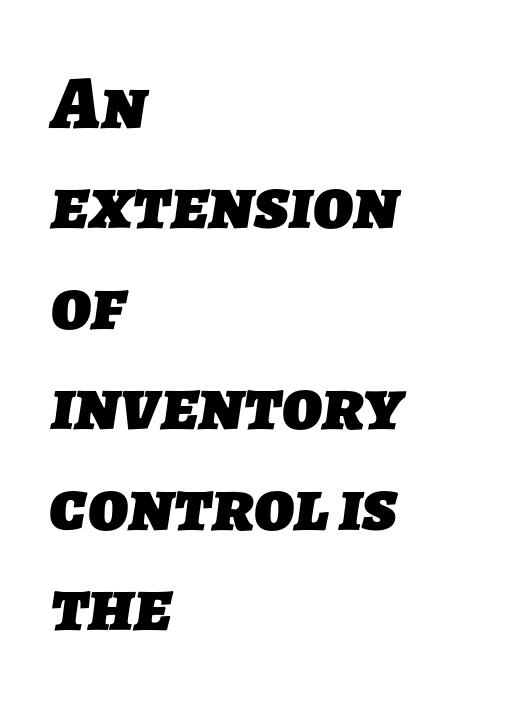
{"serif": "no", "bold": "yes", "weight": "heavy", "width": "normal", "stroke_contrast": "low", "x_height": "medium", "monospaced": "no", "underline": "no", "align": "left", "line_spacing": "normal", "line_spacing_ratio": 1.34, "letter_spacing": "normal", "letter_spacing_em": 0.0, "glyph_px": 75}
